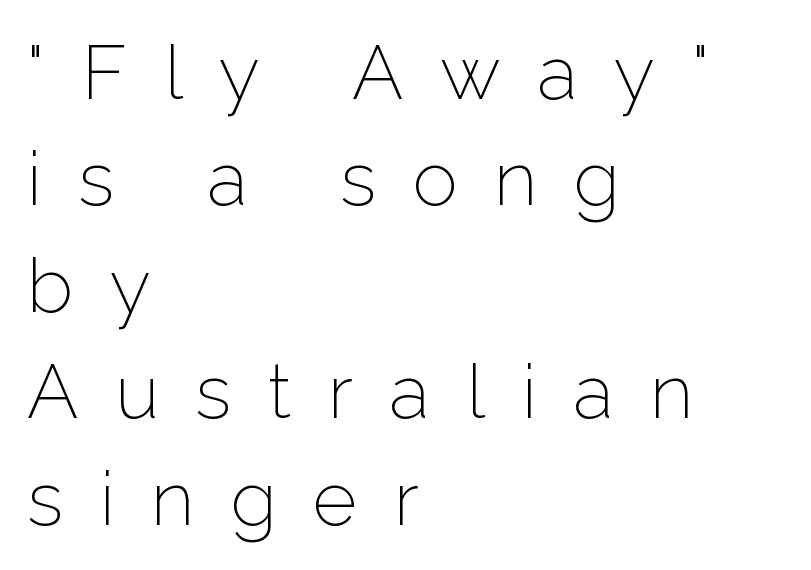
Stroke thickness stays within the range of a standard reading face or lighter. How are the letters spaced? Widely, with obvious added tracking. A normal amount of white space separates one row of letters from the next. Note the varied advance widths — an 'i' is clearly narrower than an 'm'. Each letter's strokes conclude bluntly, with no projecting serifs.
